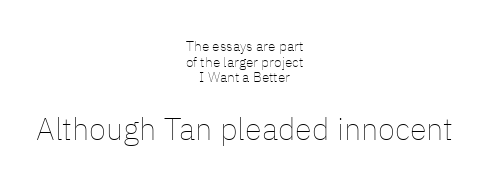
How are the letters spaced? Ordinarily, with no added tracking. Has an underline been added? It has not. The letters advance in unequal steps, a hallmark of proportional type. Interline gaps are noticeably narrow in this sample.
